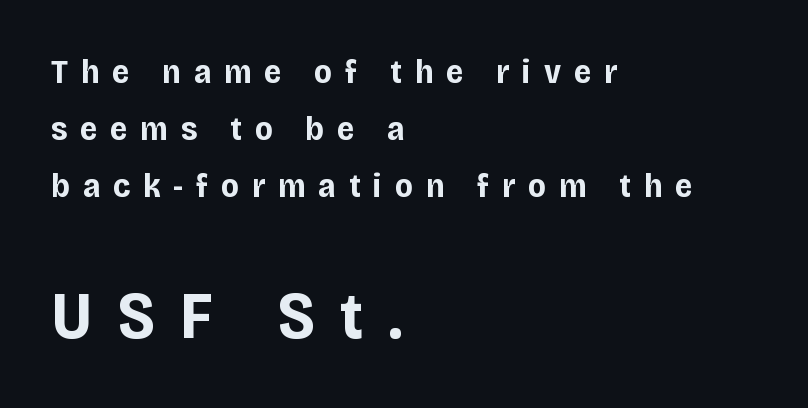
{"serif": "no", "italic": "no", "bold": "yes", "weight": "bold", "width": "normal", "stroke_contrast": "low", "x_height": "large", "monospaced": "no", "underline": "no", "align": "left", "line_spacing": "normal", "line_spacing_ratio": 1.67, "letter_spacing": "wide", "letter_spacing_em": 0.38, "larger_block": "second", "size_ratio": 1.97, "glyph_px": 67}
